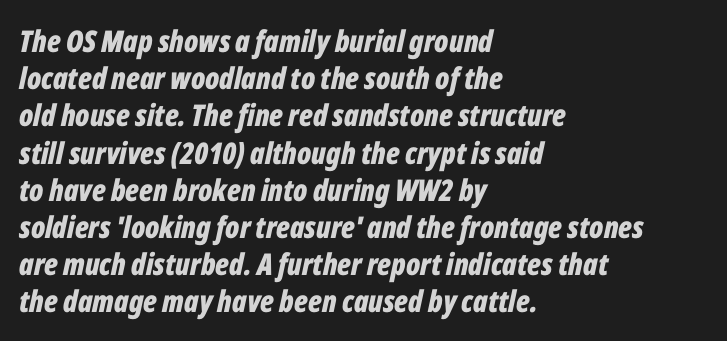
Weight: bold. Honestly, there is no underline to notice here at all. The passage shown has conventional tracking throughout. Here the designer chose a conventional face with non-uniform glyph widths. Designer's note — italics engaged. Short and long lines alike share a common starting point at left.
